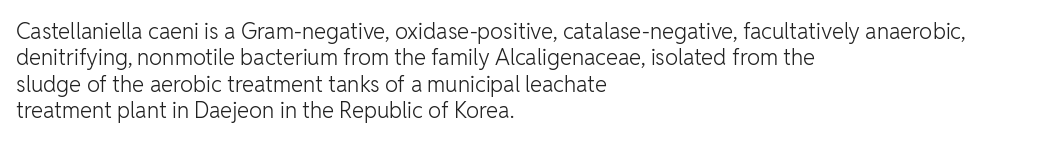
{"italic": "no", "bold": "no", "underline": "no", "align": "left", "line_spacing_ratio": 1.2, "letter_spacing": "normal", "letter_spacing_em": 0.0, "glyph_px": 22}
